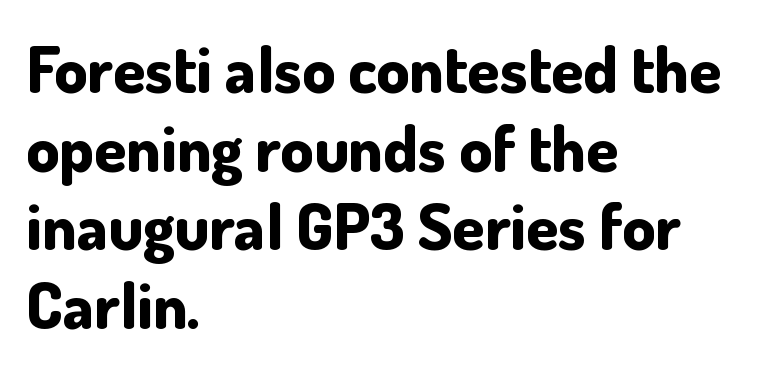
Q: Is the text bold? A: Yes.
Q: Is the text italic (slanted)? A: No, it is upright.
Q: Is the typeface a serif or a sans-serif typeface? A: Sans-serif.
Q: Is the text underlined? A: No.
Q: How is the paragraph aligned? A: Left-aligned.
Q: Is the spacing between letters normal or unusually wide? A: Normal.
Q: Width (condensed, normal, or wide)? A: Normal.
Q: Stroke contrast? A: Low.
Q: x-height? A: Small.
Q: Monospaced? A: No.
